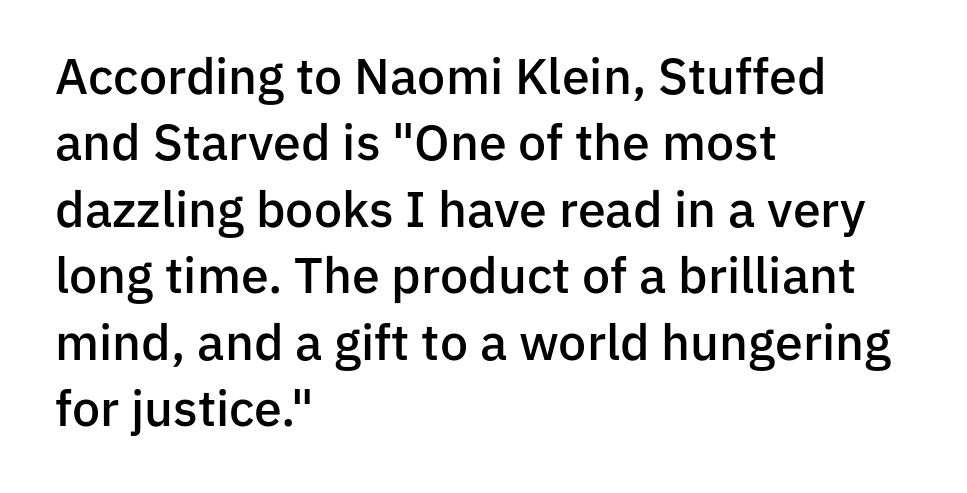
The image shows 50 px semibold sans-serif type, upright; set left-aligned, normal line spacing (1.33x), normal letter spacing, not underlined; low stroke contrast and a medium x-height.
